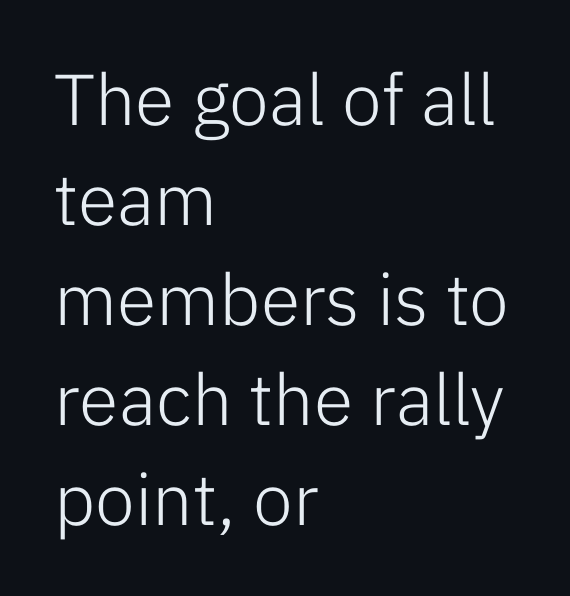
{"serif": "no", "italic": "no", "bold": "no", "weight": "light", "width": "normal", "stroke_contrast": "low", "x_height": "medium", "monospaced": "no", "underline": "no", "align": "left", "line_spacing": "normal", "line_spacing_ratio": 1.39, "letter_spacing": "normal", "letter_spacing_em": 0.0, "glyph_px": 72}
